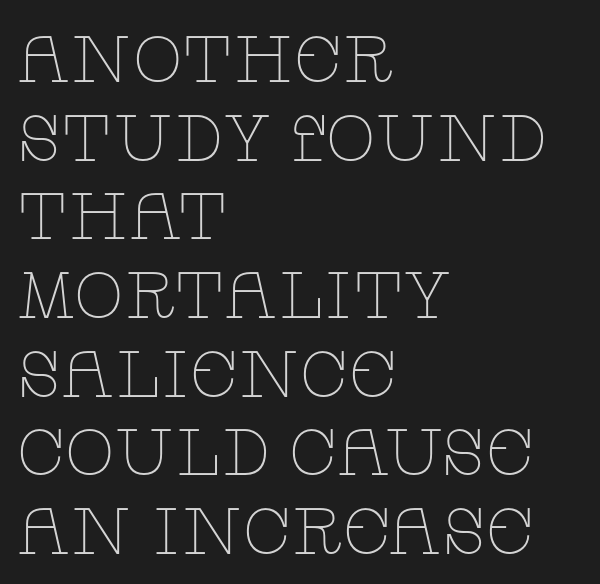
{"serif": "yes", "italic": "no", "bold": "no", "weight": "thin", "width": "wide", "stroke_contrast": "low", "x_height": "large", "monospaced": "no", "underline": "no", "align": "left", "line_spacing_ratio": 1.21, "letter_spacing": "normal", "letter_spacing_em": 0.0, "glyph_px": 65}
